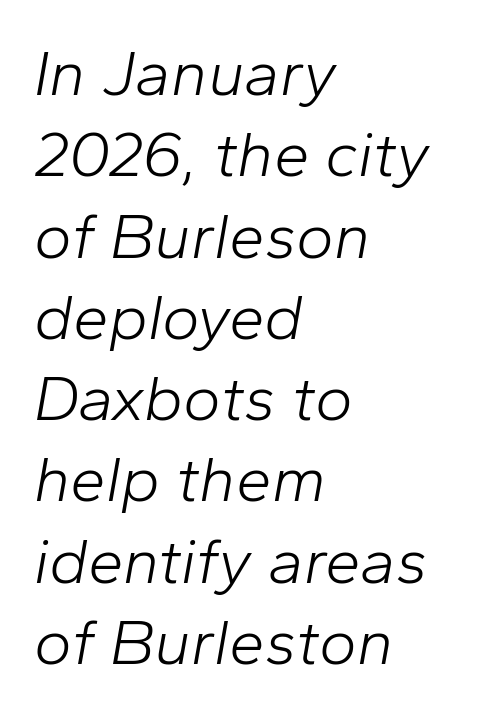
Q: Is the text bold? A: No.
Q: Is the text italic (slanted)? A: Yes, it leans right by about 10 degrees.
Q: Is the text underlined? A: No.
Q: How is the paragraph aligned? A: Left-aligned.
Q: Is the spacing between letters normal or unusually wide? A: Normal.
Q: Is the spacing between lines tight, normal or loose? A: Normal.
Q: Width (condensed, normal, or wide)? A: Normal.
Q: Stroke contrast? A: Low.
Q: x-height? A: Medium.
Q: Monospaced? A: No.
